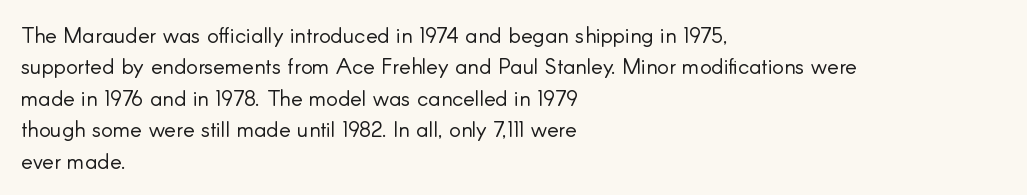
{"italic": "no", "bold": "no", "underline": "no", "align": "left", "line_spacing": "normal", "line_spacing_ratio": 1.43, "letter_spacing": "normal", "letter_spacing_em": 0.0, "glyph_px": 22}
